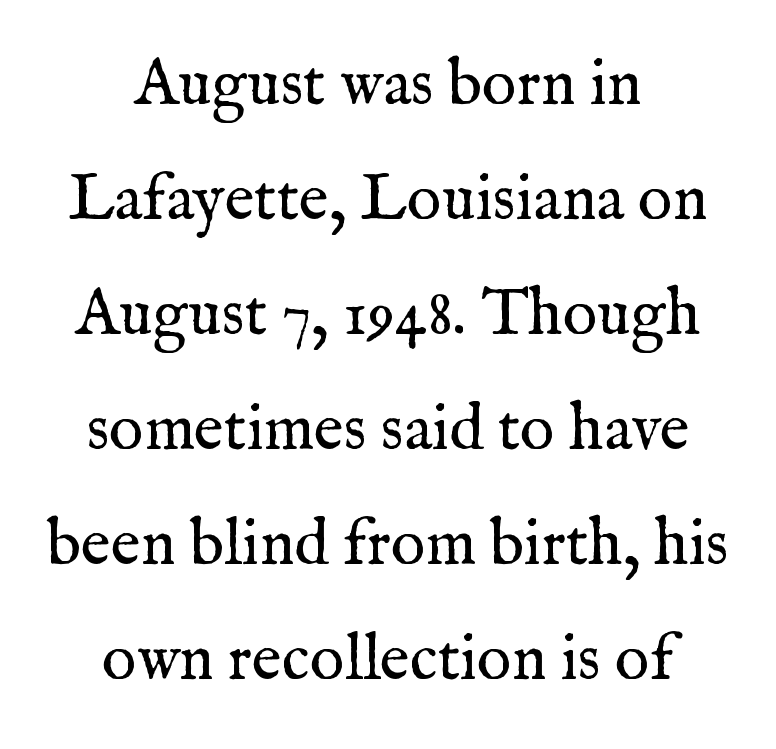
{"serif": "yes", "italic": "no", "bold": "no", "weight": "regular", "width": "normal", "stroke_contrast": "medium", "x_height": "medium", "monospaced": "no", "underline": "no", "align": "center", "line_spacing_ratio": 1.77, "letter_spacing": "normal", "letter_spacing_em": 0.0, "glyph_px": 65}
